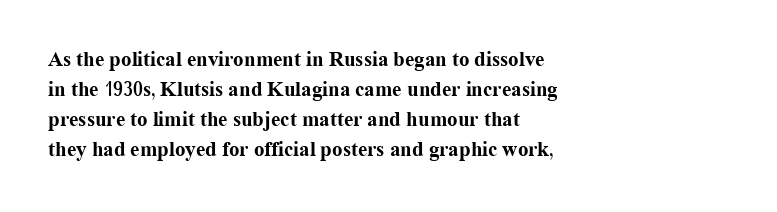
{"italic": "no", "bold": "yes", "underline": "no", "align": "left", "line_spacing": "normal", "line_spacing_ratio": 1.43, "letter_spacing": "normal", "letter_spacing_em": 0.0, "glyph_px": 21}
